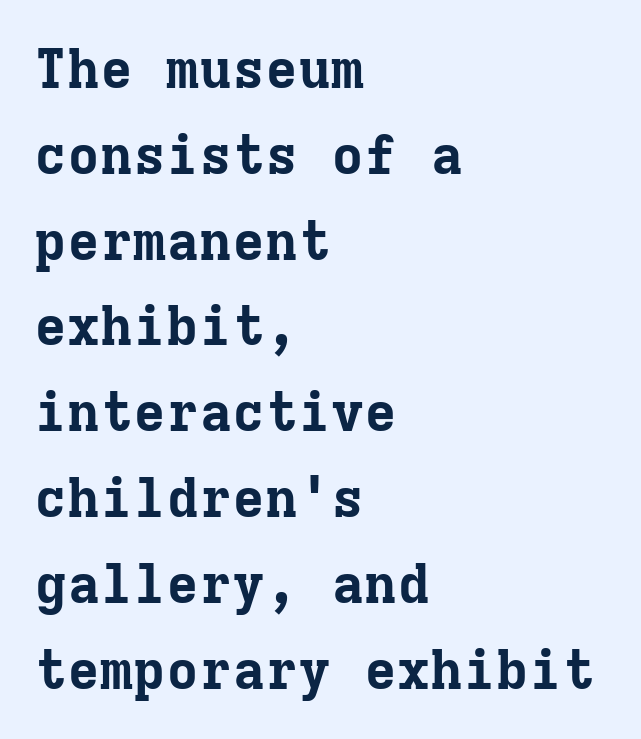
{"serif": "yes", "italic": "no", "bold": "yes", "weight": "bold", "width": "normal", "stroke_contrast": "low", "x_height": "medium", "monospaced": "yes", "underline": "no", "align": "left", "line_spacing": "normal", "line_spacing_ratio": 1.56, "letter_spacing": "normal", "letter_spacing_em": 0.0, "glyph_px": 55}
